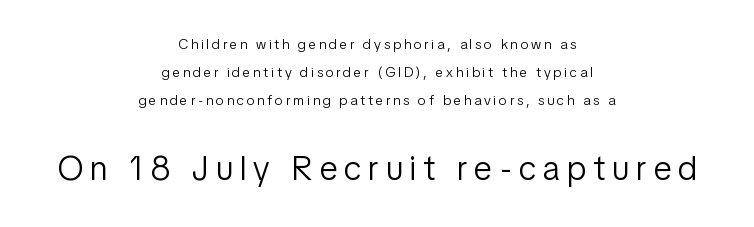
Q: Is the text bold? A: No.
Q: Is the text italic (slanted)? A: No, it is upright.
Q: Is the typeface a serif or a sans-serif typeface? A: Sans-serif.
Q: Is the text underlined? A: No.
Q: How is the paragraph aligned? A: Centered.
Q: Is the spacing between letters normal or unusually wide? A: Unusually wide.
Q: Is the spacing between lines tight, normal or loose? A: Loose.
Q: Which block of text is set in a larger size, the first (top) or the second (bottom)? A: The second (bottom) one.
Q: Width (condensed, normal, or wide)? A: Condensed.
Q: Stroke contrast? A: Low.
Q: x-height? A: Medium.
Q: Monospaced? A: No.
